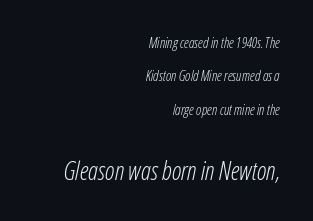
Small over large — that's the arrangement of the two blocks here. Check the space under the baseline: it is left empty. This sample trades compactness for vertical openness between lines. Line ends are locked; line starts wander.
